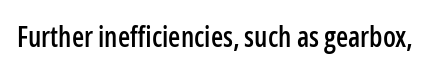
Q: Is the text italic (slanted)? A: No, it is upright.
Q: Is the typeface a serif or a sans-serif typeface? A: Sans-serif.
Q: Is the text underlined? A: No.
Q: Is the spacing between letters normal or unusually wide? A: Normal.
Q: Width (condensed, normal, or wide)? A: Condensed.
Q: Stroke contrast? A: Low.
Q: x-height? A: Medium.
Q: Monospaced? A: No.
